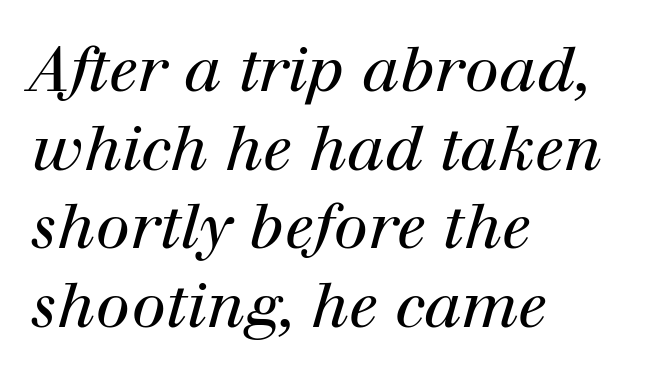
Q: Is the text bold? A: No.
Q: Is the text italic (slanted)? A: Yes, it leans right by about 12 degrees.
Q: Is the typeface a serif or a sans-serif typeface? A: Serif.
Q: Is the text underlined? A: No.
Q: How is the paragraph aligned? A: Left-aligned.
Q: Is the spacing between letters normal or unusually wide? A: Normal.
Q: Is the spacing between lines tight, normal or loose? A: Normal.
Q: Width (condensed, normal, or wide)? A: Normal.
Q: Stroke contrast? A: High.
Q: x-height? A: Medium.
Q: Monospaced? A: No.
